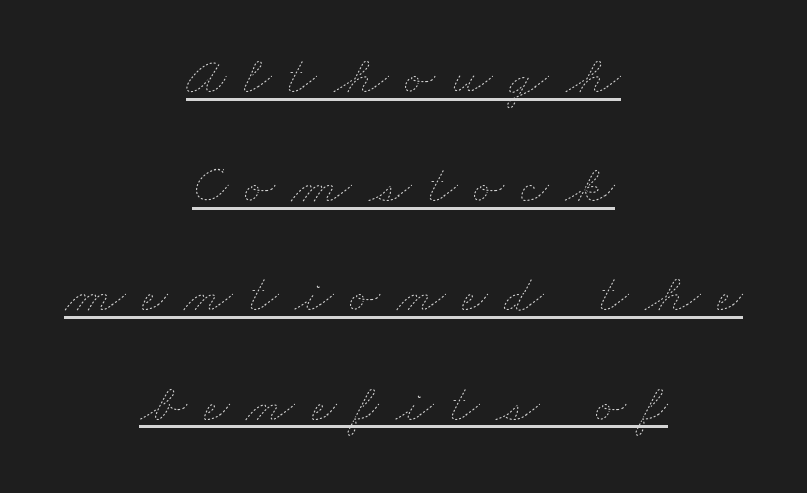
{"bold": "no", "weight": "thin", "width": "wide", "stroke_contrast": "low", "x_height": "small", "monospaced": "no", "underline": "yes", "align": "center", "line_spacing": "loose", "line_spacing_ratio": 1.95, "letter_spacing": "wide", "letter_spacing_em": 0.3, "glyph_px": 56}
